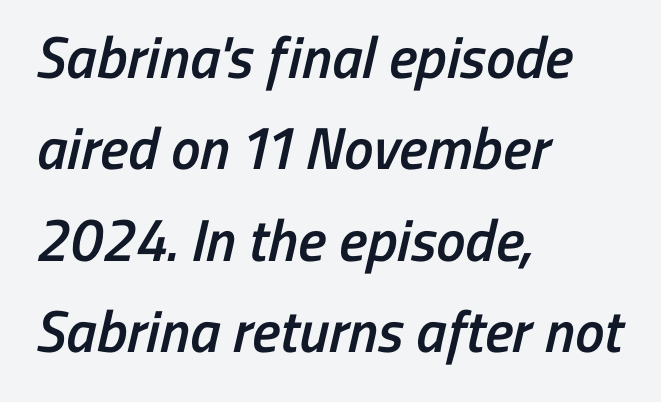
This rendering uses left alignment, leaving the right contour irregular. Proportional: the letters do not fall into vertical columns. Just letters on the line, the space beneath them empty. Look at the bottom of the vertical strokes: they stop flat, with no serifs.
